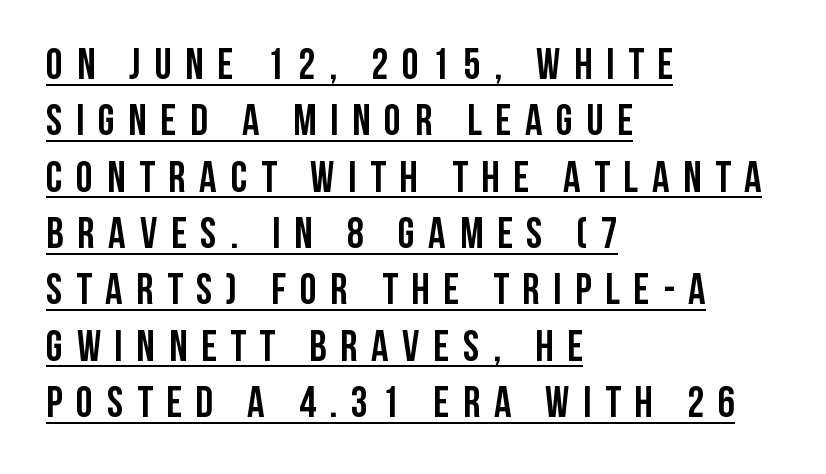
{"serif": "no", "italic": "no", "bold": "yes", "weight": "semibold", "width": "condensed", "stroke_contrast": "low", "x_height": "large", "monospaced": "no", "underline": "yes", "align": "left", "line_spacing": "normal", "line_spacing_ratio": 1.31, "letter_spacing": "wide", "letter_spacing_em": 0.32, "glyph_px": 43}
